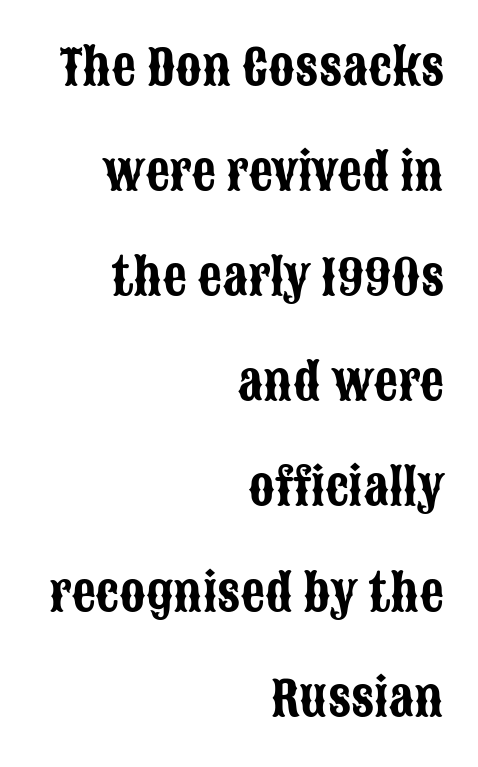
Q: Is the text italic (slanted)? A: No, it is upright.
Q: Is the typeface a serif or a sans-serif typeface? A: Sans-serif.
Q: Is the text underlined? A: No.
Q: How is the paragraph aligned? A: Right-aligned.
Q: Is the spacing between letters normal or unusually wide? A: Normal.
Q: Is the spacing between lines tight, normal or loose? A: Loose.
Q: Width (condensed, normal, or wide)? A: Condensed.
Q: Stroke contrast? A: Low.
Q: x-height? A: Large.
Q: Monospaced? A: No.
